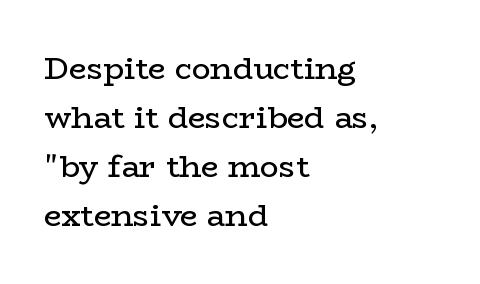
The image shows 31 px regular-weight, wide serif type, upright; set left-aligned, normal line spacing (1.58x), normal letter spacing, not underlined; low stroke contrast and a medium x-height.
